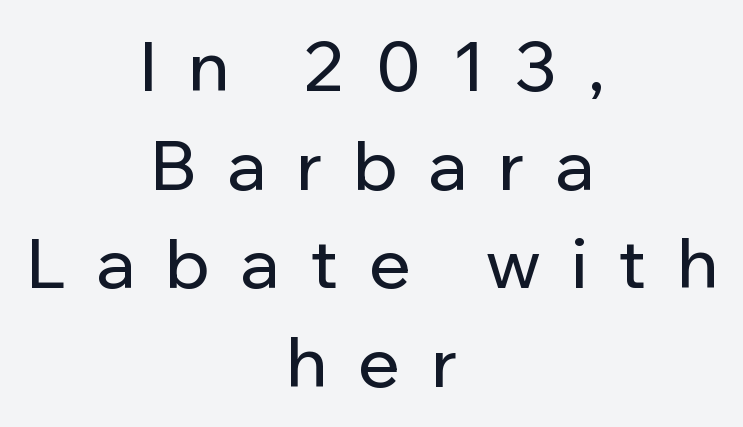
Q: Is the text italic (slanted)? A: No, it is upright.
Q: Is the typeface a serif or a sans-serif typeface? A: Sans-serif.
Q: Is the text underlined? A: No.
Q: How is the paragraph aligned? A: Centered.
Q: Is the spacing between letters normal or unusually wide? A: Unusually wide.
Q: Is the spacing between lines tight, normal or loose? A: Normal.
Q: Width (condensed, normal, or wide)? A: Normal.
Q: Stroke contrast? A: Low.
Q: x-height? A: Medium.
Q: Monospaced? A: No.
